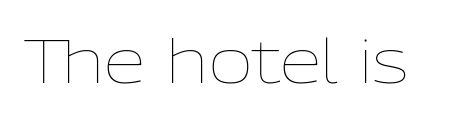
Q: Is the text bold? A: No.
Q: Is the text italic (slanted)? A: No, it is upright.
Q: Is the text underlined? A: No.
Q: Is the spacing between letters normal or unusually wide? A: Normal.
Q: Width (condensed, normal, or wide)? A: Normal.
Q: Stroke contrast? A: Low.
Q: x-height? A: Medium.
Q: Monospaced? A: No.
